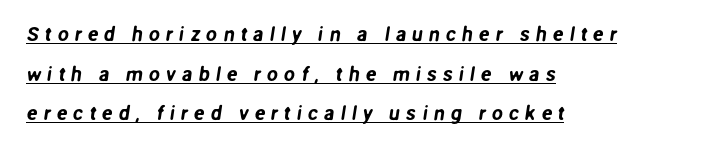
The image shows 20 px text type; set left-aligned, loose line spacing (1.98x), unusually wide letter spacing (+0.29 em), underlined.
